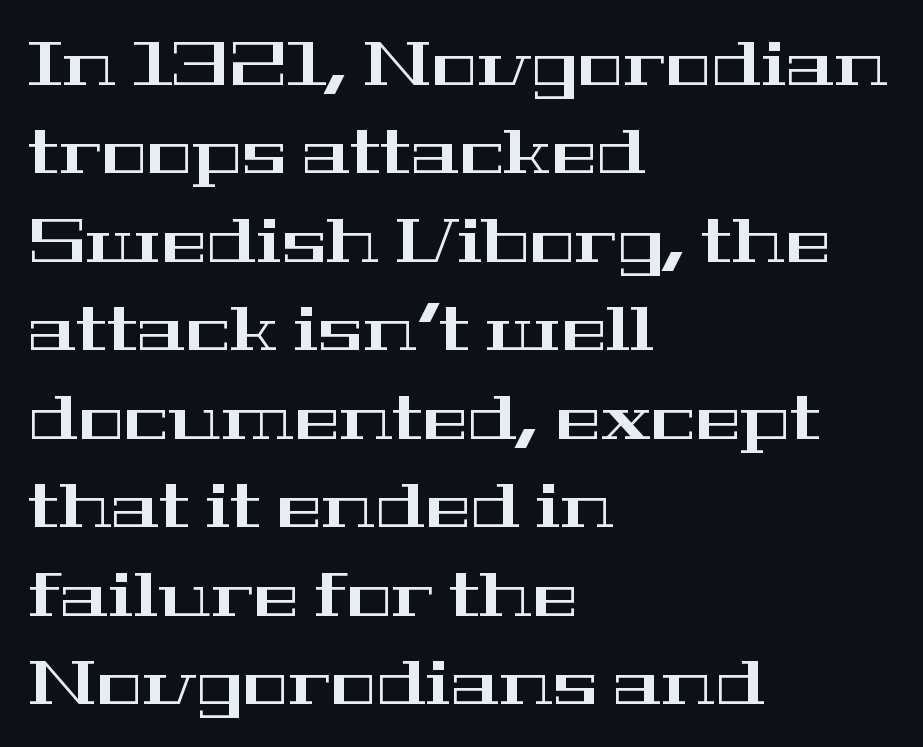
Q: Is the text italic (slanted)? A: No, it is upright.
Q: Is the typeface a serif or a sans-serif typeface? A: Serif.
Q: Is the text underlined? A: No.
Q: How is the paragraph aligned? A: Left-aligned.
Q: Is the spacing between letters normal or unusually wide? A: Normal.
Q: Is the spacing between lines tight, normal or loose? A: Normal.
Q: Width (condensed, normal, or wide)? A: Wide.
Q: Stroke contrast? A: High.
Q: x-height? A: Medium.
Q: Monospaced? A: No.
